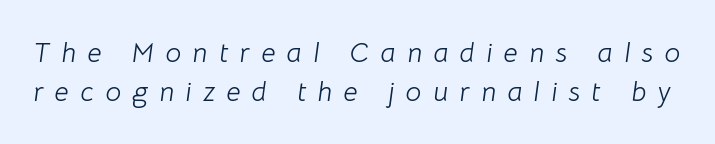
The image shows 28 px light type, italic (leaning right); set normal line spacing (1.38x), unusually wide letter spacing (+0.41 em), not underlined; low stroke contrast and a medium x-height.
